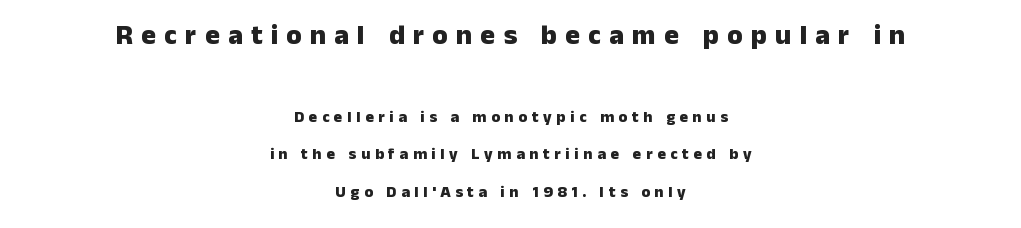
This sample has the flowing, uneven cadence of proportional lettering. The lines are quadded center. Check where the strokes stop: nothing finishes them off — pure sans. A clean baseline with only descenders dipping below it.
